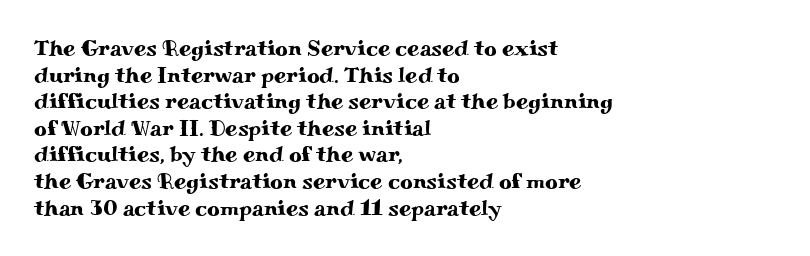
A student would call this left alignment; a typographer would say flush left, rag right. Nobody touched the tracking dial on this one. Tall strokes in this sample are plumb rather than angled. Descenders are the only things crossing below the line.
